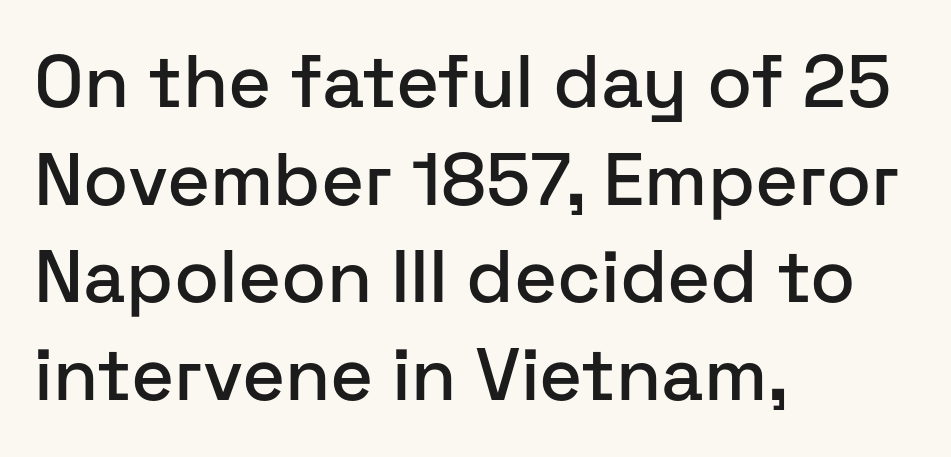
Alignment: flush left. Rows of type keep a routine distance in the vertical direction. The passage shown is typed in a proportional face where columns would drift. Font category for this specimen: sans-serif.
